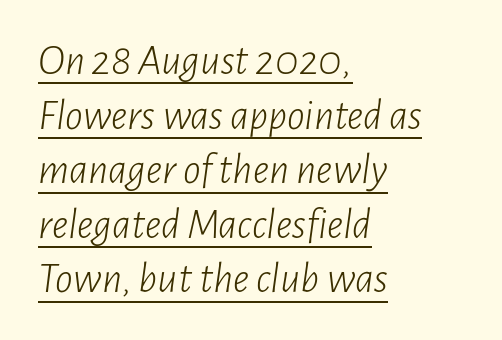
{"italic": "yes", "lean": "right", "slant_degrees": 7, "bold": "no", "weight": "light", "width": "condensed", "stroke_contrast": "low", "x_height": "medium", "monospaced": "no", "underline": "yes", "align": "left", "line_spacing_ratio": 1.24, "letter_spacing": "normal", "letter_spacing_em": 0.0, "glyph_px": 44}
